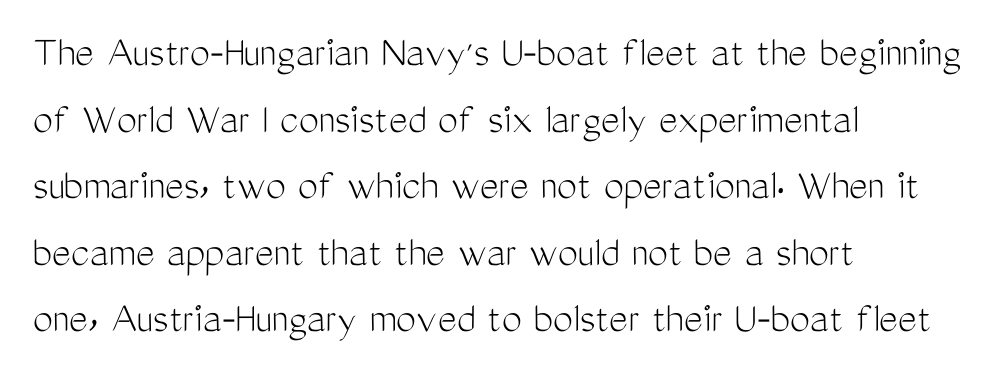
{"serif": "no", "italic": "no", "bold": "no", "weight": "light", "width": "condensed", "stroke_contrast": "medium", "x_height": "medium", "monospaced": "no", "underline": "no", "align": "left", "line_spacing": "normal", "line_spacing_ratio": 1.48, "letter_spacing": "normal", "letter_spacing_em": 0.0, "glyph_px": 45}
